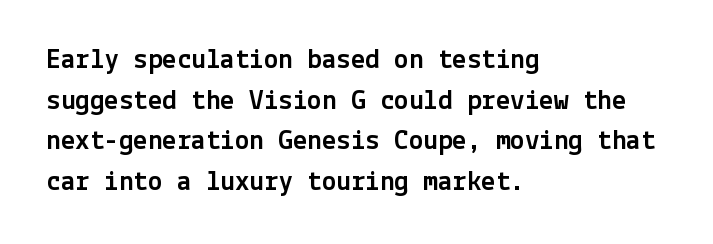
Q: Is the text italic (slanted)? A: No, it is upright.
Q: Is the typeface a serif or a sans-serif typeface? A: Sans-serif.
Q: Is the text underlined? A: No.
Q: How is the paragraph aligned? A: Left-aligned.
Q: Is the spacing between letters normal or unusually wide? A: Normal.
Q: Is the spacing between lines tight, normal or loose? A: Normal.
Q: Width (condensed, normal, or wide)? A: Normal.
Q: x-height? A: Medium.
